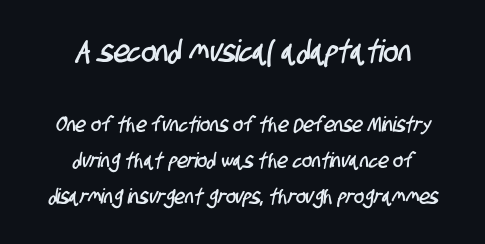
Q: Is the typeface a serif or a sans-serif typeface? A: Sans-serif.
Q: Is the text underlined? A: No.
Q: How is the paragraph aligned? A: Centered.
Q: Is the spacing between letters normal or unusually wide? A: Normal.
Q: Which block of text is set in a larger size, the first (top) or the second (bottom)? A: The first (top) one.
Q: Width (condensed, normal, or wide)? A: Condensed.
Q: Stroke contrast? A: Low.
Q: x-height? A: Large.
Q: Monospaced? A: No.
